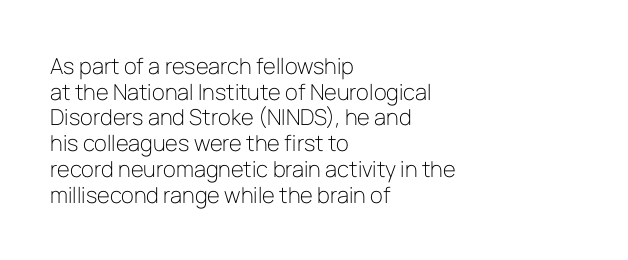
This sample is left-justified, so line endings fall wherever the words run out. You can tell it's not italic because the verticals are truly vertical. The line texture is even and compact thanks to regular tracking. Stem width sits at or under what a default text font uses.
